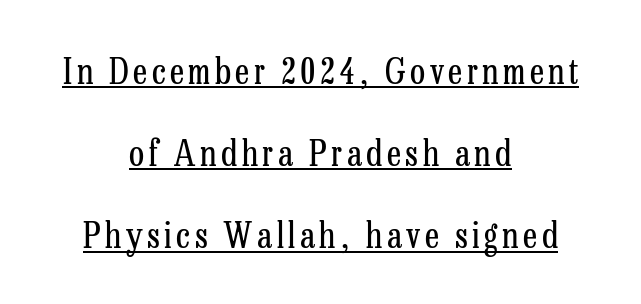
Q: Is the text bold? A: No.
Q: Is the text italic (slanted)? A: No, it is upright.
Q: Is the typeface a serif or a sans-serif typeface? A: Serif.
Q: Is the text underlined? A: Yes.
Q: How is the paragraph aligned? A: Centered.
Q: Is the spacing between lines tight, normal or loose? A: Loose.
Q: Width (condensed, normal, or wide)? A: Condensed.
Q: Stroke contrast? A: Low.
Q: x-height? A: Medium.
Q: Monospaced? A: No.
